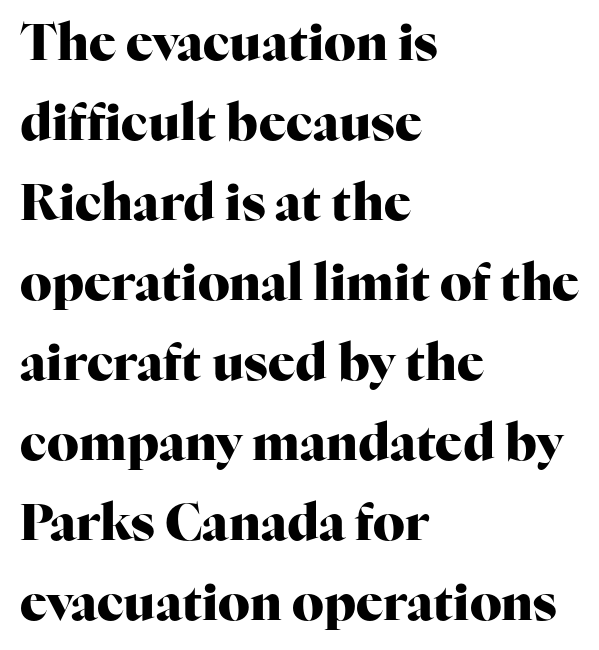
What's the leading like? Ordinary, nothing unusual. The axis of the letterforms is exactly vertical. The rendering uses natural spacing where letterforms have individual widths. Students, note that the glyphs here touch the page at normal intervals.
